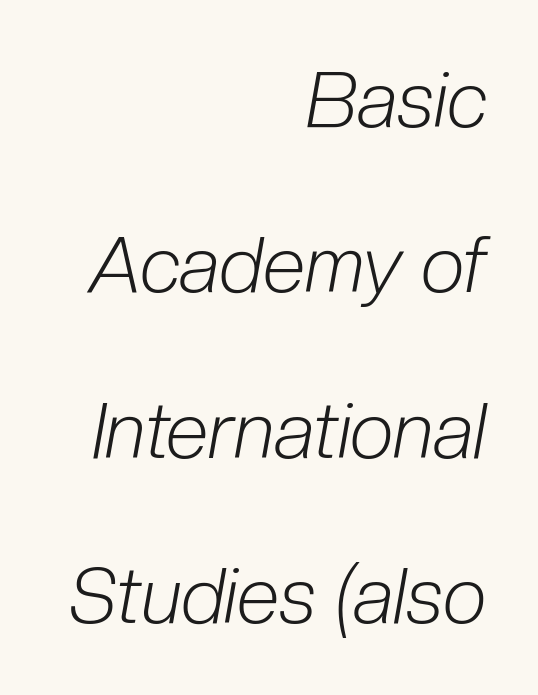
Widely set lines give the paragraph a tall, airy silhouette. The strokes are not fattened; the text isn't bold. A clean baseline with only descenders dipping below it. The ragged edge is on the left, which tells us the setting is flush right. Proportional: the letters do not fall into vertical columns. The face used here has a pronounced slope to its letters.
